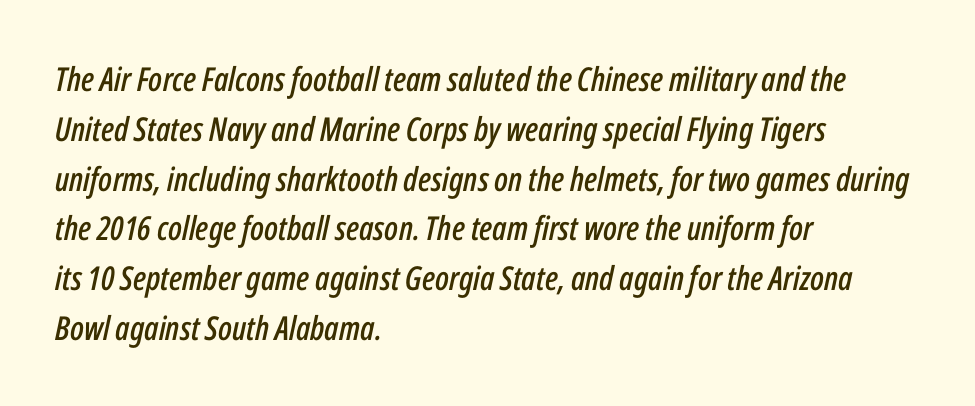
The image shows 33 px condensed type, italic (leaning right); set left-aligned, normal line spacing (1.51x), normal letter spacing, not underlined; low stroke contrast and a medium x-height.
